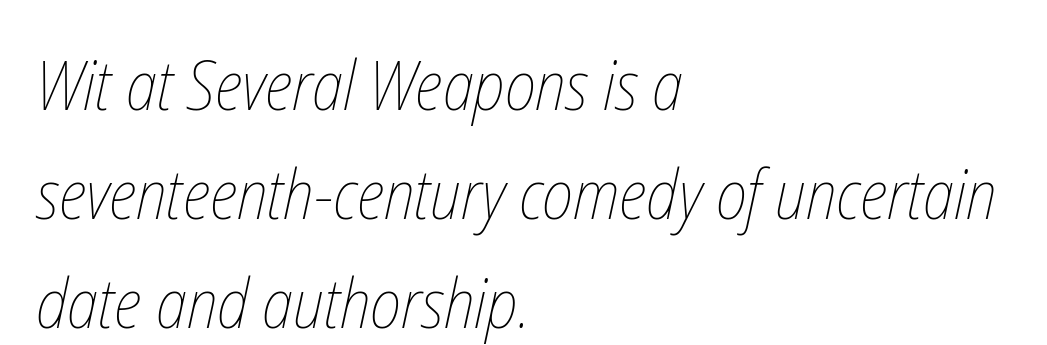
{"bold": "no", "weight": "thin", "width": "condensed", "stroke_contrast": "low", "x_height": "medium", "monospaced": "no", "underline": "no", "align": "left", "line_spacing": "normal", "line_spacing_ratio": 1.58, "letter_spacing": "normal", "letter_spacing_em": 0.0, "glyph_px": 69}
